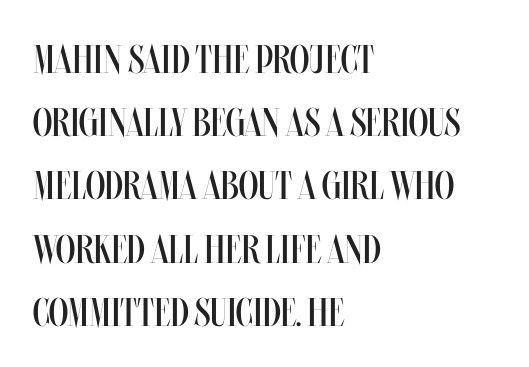
Q: Is the text bold? A: No.
Q: Is the text italic (slanted)? A: No, it is upright.
Q: Is the text underlined? A: No.
Q: How is the paragraph aligned? A: Left-aligned.
Q: Is the spacing between letters normal or unusually wide? A: Normal.
Q: Is the spacing between lines tight, normal or loose? A: Normal.
Q: Width (condensed, normal, or wide)? A: Condensed.
Q: Stroke contrast? A: Medium.
Q: x-height? A: Large.
Q: Monospaced? A: No.
